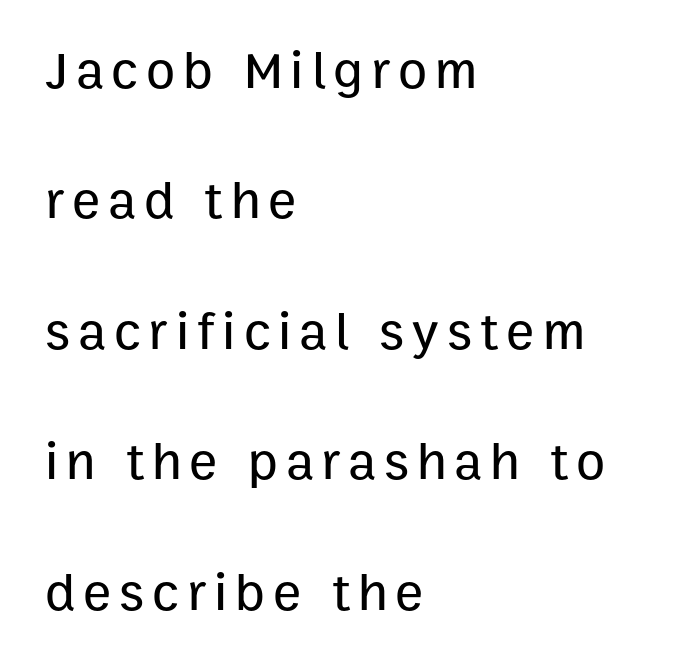
{"serif": "no", "italic": "no", "width": "normal", "stroke_contrast": "low", "x_height": "medium", "monospaced": "no", "underline": "no", "align": "left", "line_spacing": "loose", "line_spacing_ratio": 2.46, "glyph_px": 53}
